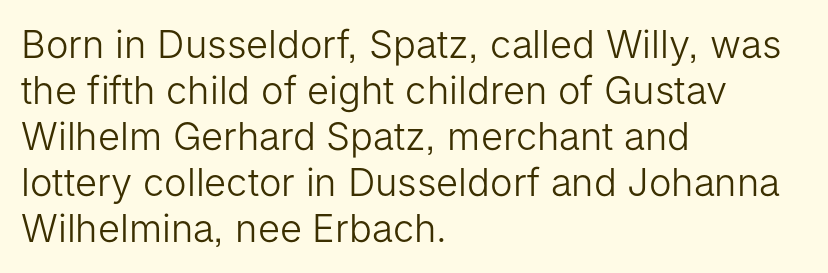
The image shows 38 px light sans-serif type, upright; set left-aligned, line spacing 1.21x, normal letter spacing, not underlined; low stroke contrast and a medium x-height.
